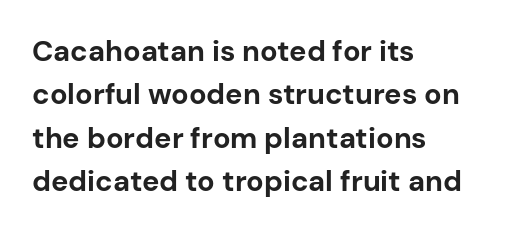
{"serif": "no", "italic": "no", "bold": "yes", "weight": "bold", "width": "normal", "stroke_contrast": "low", "x_height": "medium", "monospaced": "no", "underline": "no", "align": "left", "line_spacing": "normal", "line_spacing_ratio": 1.5, "letter_spacing": "normal", "letter_spacing_em": 0.0, "glyph_px": 29}
